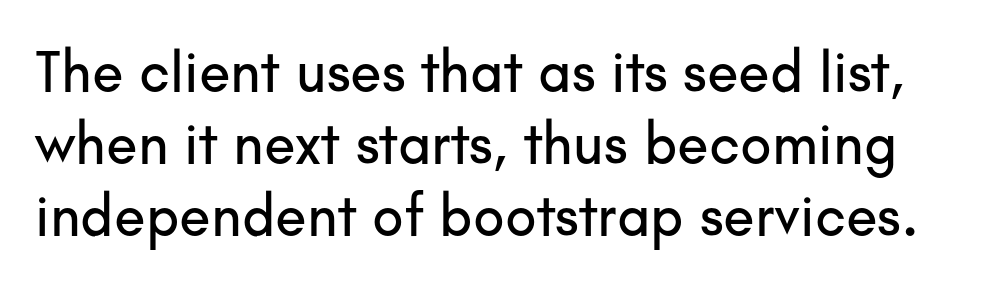
{"serif": "no", "italic": "no", "width": "normal", "stroke_contrast": "low", "x_height": "small", "monospaced": "no", "underline": "no", "line_spacing_ratio": 1.24, "letter_spacing": "normal", "letter_spacing_em": 0.0, "glyph_px": 58}
